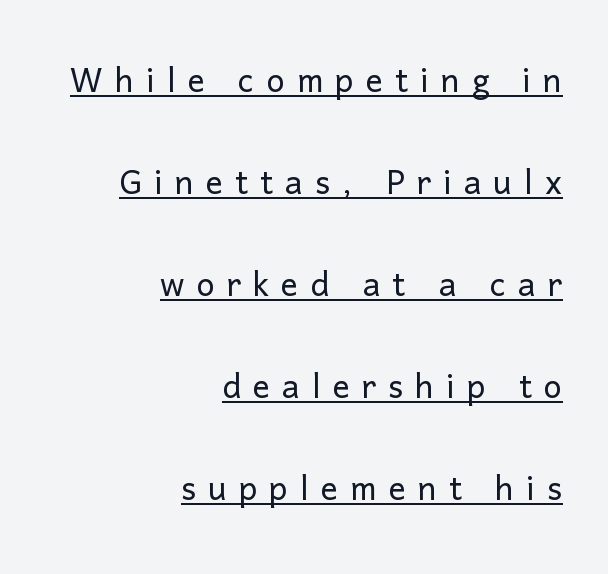
Proportional: the letters do not fall into vertical columns. Decoration check: the copy is underlined. Observe the wide spacing: letters keep a clear distance from each other. Interline gaps are noticeably wide in this sample. Short and long lines alike share a common ending point at right.
